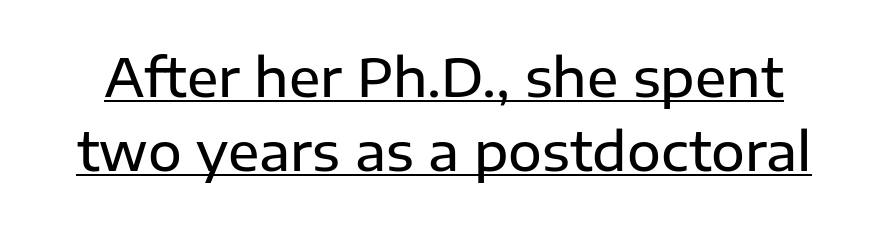
This is the in-between weight designers call semibold or demi. Compared with typical paragraphs, the rows here are spaced about the same. You could not count columns in this text — the font is proportionally spaced. The rendered words wear a rule along their underside. Spacing between characters is what you'd get straight out of the box. The passage shown is typeset with a sans-serif family.
